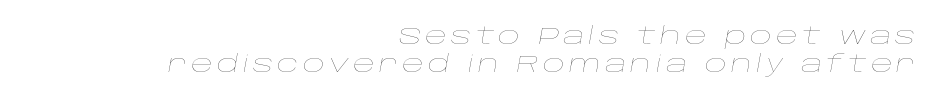
One-word summary of the alignment: right. Counters stay open thanks to moderate or lighter strokes. Words float on clear page, feet unadorned. Rendered with sloped, italic letterforms.
